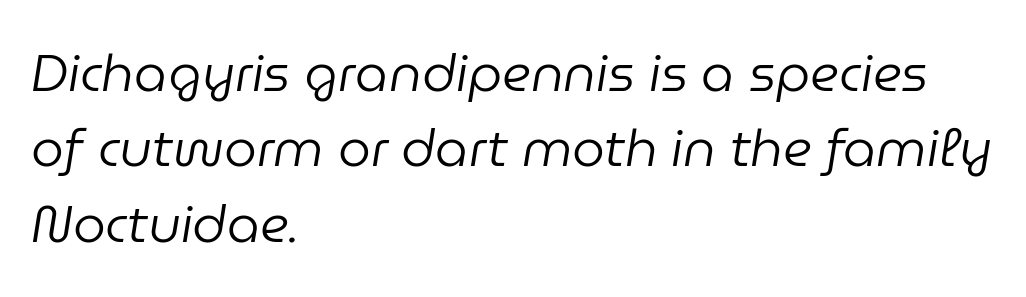
{"italic": "yes", "lean": "right", "slant_degrees": 9, "bold": "no", "weight": "regular", "width": "normal", "stroke_contrast": "low", "x_height": "medium", "monospaced": "no", "underline": "no", "align": "left", "line_spacing": "normal", "line_spacing_ratio": 1.45, "letter_spacing": "normal", "letter_spacing_em": 0.0, "glyph_px": 52}
